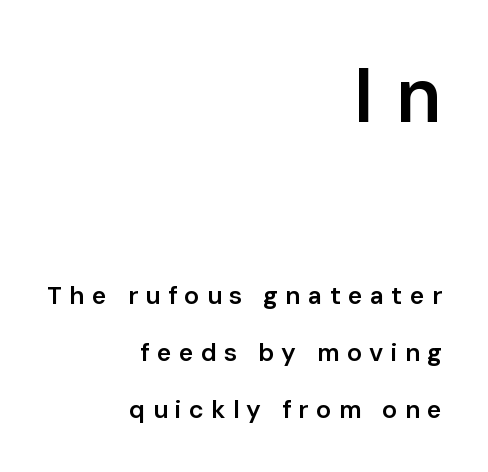
The image shows 76 px semibold sans-serif type, upright; set right-aligned, loose line spacing (2.27x), unusually wide letter spacing (+0.29 em), not underlined; the first (top) block is 3.04x larger; low stroke contrast and a medium x-height.
